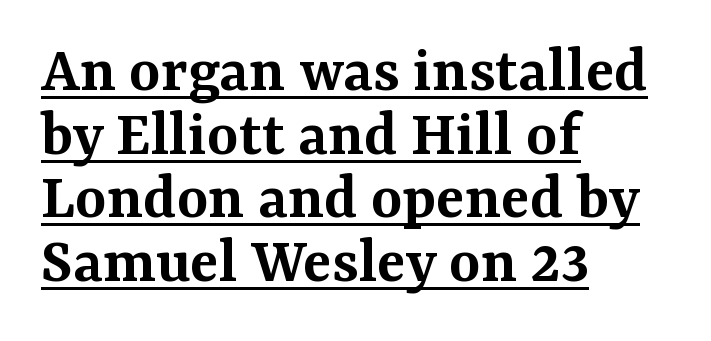
{"serif": "yes", "italic": "no", "bold": "semi", "weight": "semibold", "width": "normal", "stroke_contrast": "medium", "x_height": "medium", "monospaced": "no", "underline": "yes", "align": "left", "line_spacing": "tight", "line_spacing_ratio": 0.95, "letter_spacing": "normal", "letter_spacing_em": 0.0, "glyph_px": 67}
